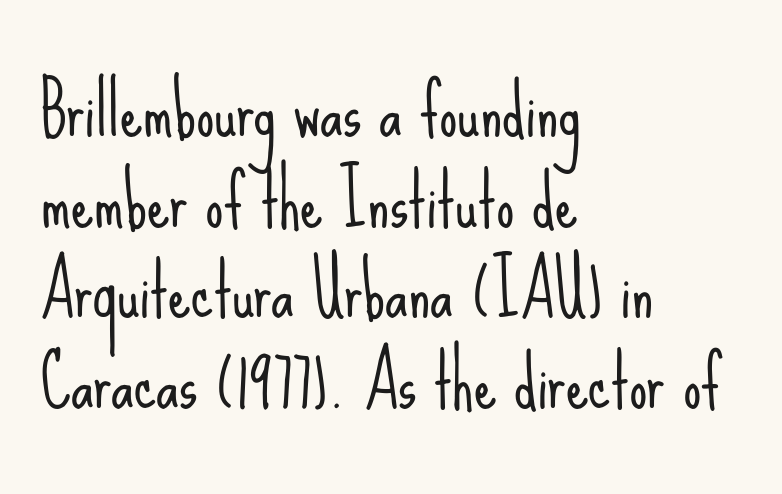
{"serif": "no", "italic": "no", "bold": "no", "weight": "light", "width": "condensed", "stroke_contrast": "low", "x_height": "small", "monospaced": "no", "underline": "no", "align": "left", "line_spacing": "normal", "line_spacing_ratio": 1.26, "letter_spacing": "normal", "letter_spacing_em": 0.0, "glyph_px": 72}
